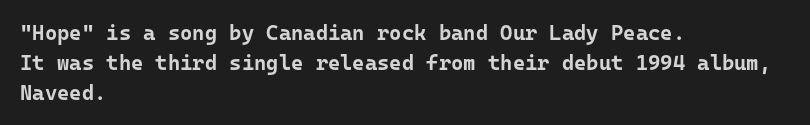
{"italic": "no", "bold": "yes", "underline": "no", "align": "left", "line_spacing": "normal", "line_spacing_ratio": 1.42, "letter_spacing": "normal", "letter_spacing_em": 0.0, "glyph_px": 21}
